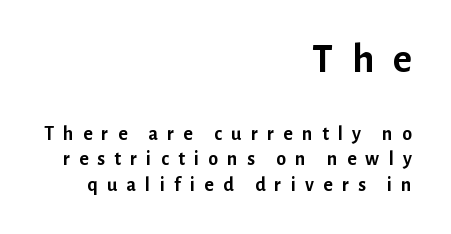
Q: Is the text bold? A: Yes.
Q: Is the text italic (slanted)? A: No, it is upright.
Q: Is the typeface a serif or a sans-serif typeface? A: Sans-serif.
Q: Is the text underlined? A: No.
Q: How is the paragraph aligned? A: Right-aligned.
Q: Is the spacing between letters normal or unusually wide? A: Unusually wide.
Q: Is the spacing between lines tight, normal or loose? A: Normal.
Q: Which block of text is set in a larger size, the first (top) or the second (bottom)? A: The first (top) one.
Q: Width (condensed, normal, or wide)? A: Normal.
Q: Stroke contrast? A: Low.
Q: x-height? A: Medium.
Q: Monospaced? A: No.
